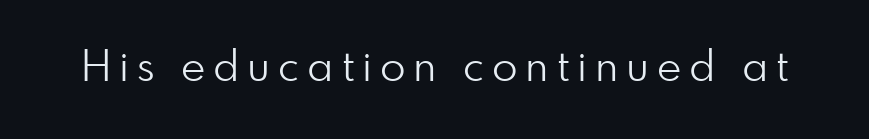
Q: Is the text bold? A: No.
Q: Is the text italic (slanted)? A: No, it is upright.
Q: Is the typeface a serif or a sans-serif typeface? A: Sans-serif.
Q: Is the text underlined? A: No.
Q: Width (condensed, normal, or wide)? A: Normal.
Q: Stroke contrast? A: Low.
Q: x-height? A: Small.
Q: Monospaced? A: No.
